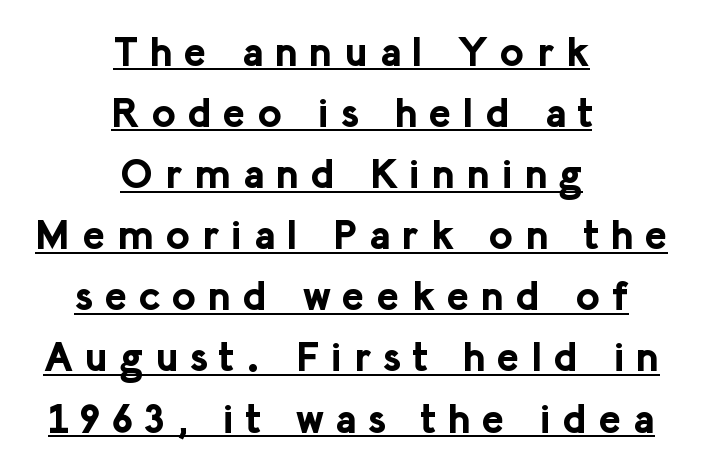
{"serif": "no", "italic": "no", "bold": "yes", "weight": "bold", "width": "normal", "stroke_contrast": "low", "x_height": "medium", "monospaced": "no", "underline": "yes", "align": "center", "line_spacing": "normal", "line_spacing_ratio": 1.49, "letter_spacing": "wide", "letter_spacing_em": 0.29, "glyph_px": 41}
